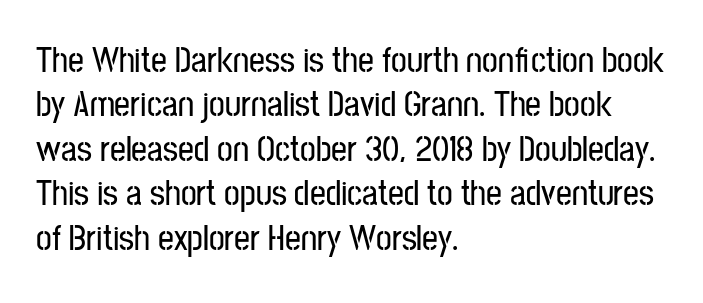
Does the leading feel generous? No, just average. Words appear dense and cohesive because spacing is normal. These lines are set flush left with a ragged right edge. Type without underlining. Each letter keeps its own natural width here, so spacing adapts to shape.
